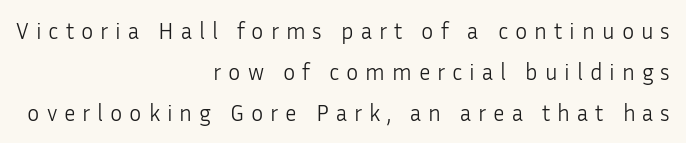
The tracking reads as deliberately expanded to a designer's eye. This rendering uses right alignment, leaving the left contour irregular. The type sits square on the baseline with zero lean. Weight: regular or lighter. Each row of text sits above clean, open space.
